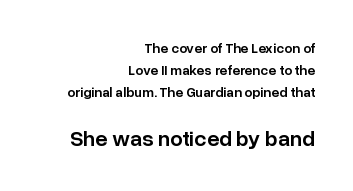
Q: Is the text bold? A: Semi-bold.
Q: Is the text italic (slanted)? A: No, it is upright.
Q: Is the text underlined? A: No.
Q: How is the paragraph aligned? A: Right-aligned.
Q: Is the spacing between letters normal or unusually wide? A: Normal.
Q: Is the spacing between lines tight, normal or loose? A: Normal.
Q: Which block of text is set in a larger size, the first (top) or the second (bottom)? A: The second (bottom) one.
